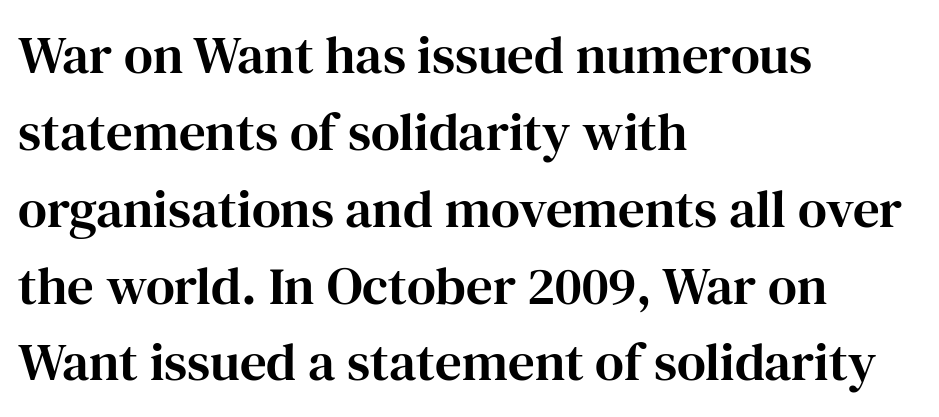
Spacing verdict: proportional, widths tailored to each character. These lines sit exactly where default settings would place them. The lines are quadded left. Unlike italic type, these characters show no tilt at all.
